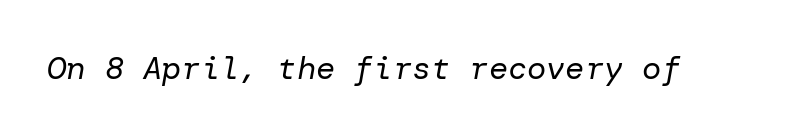
{"italic": "yes", "lean": "right", "slant_degrees": 10, "bold": "no", "weight": "regular", "width": "normal", "stroke_contrast": "low", "x_height": "medium", "underline": "no", "letter_spacing": "normal", "letter_spacing_em": 0.0, "glyph_px": 32}
